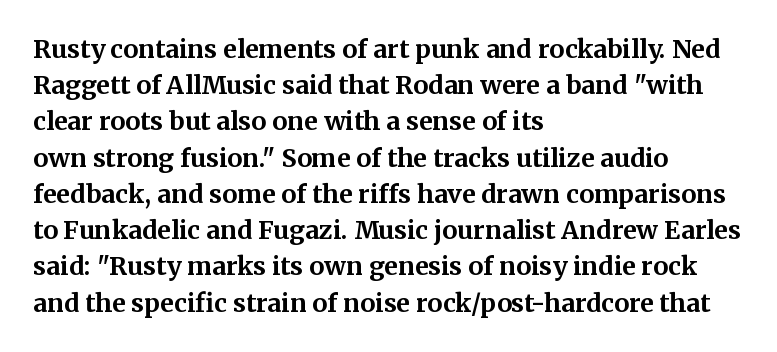
The image shows 25 px bold type, upright; set left-aligned, normal line spacing (1.45x), normal letter spacing, not underlined.
